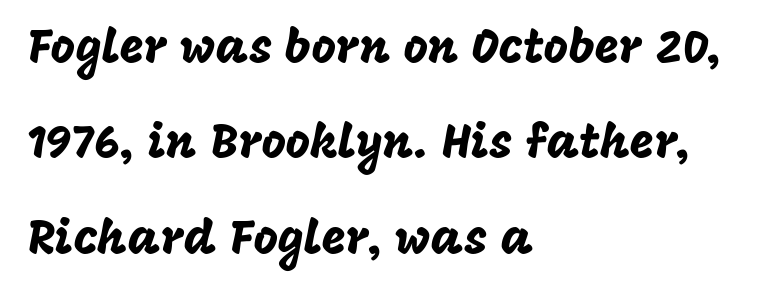
{"serif": "no", "width": "normal", "stroke_contrast": "low", "x_height": "large", "monospaced": "no", "underline": "no", "align": "left", "line_spacing": "loose", "line_spacing_ratio": 2.03, "letter_spacing": "normal", "letter_spacing_em": 0.0, "glyph_px": 47}
